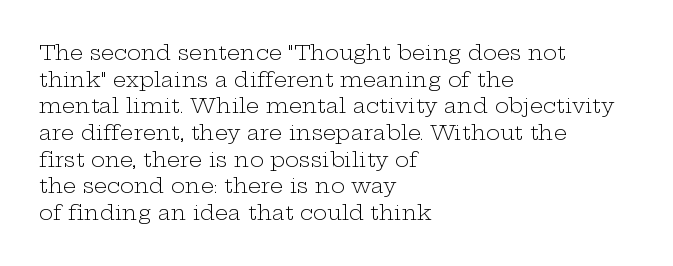
The image shows 21 px text type, upright; set left-aligned, normal line spacing (1.27x), normal letter spacing, not underlined.
